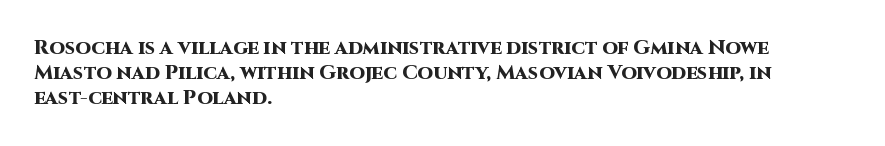
Line starts are locked; line ends wander. Tracking value appears to be zero — textbook default spacing. Style check: upright. Rule under the text: the space is simply empty. Heavy-handed strokes throughout: this text is bold.
